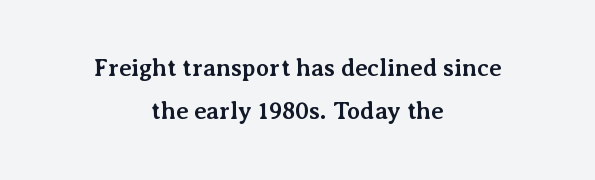
{"italic": "no", "bold": "yes", "underline": "no", "align": "center", "line_spacing_ratio": 1.81, "letter_spacing": "normal", "letter_spacing_em": 0.0, "glyph_px": 24}
